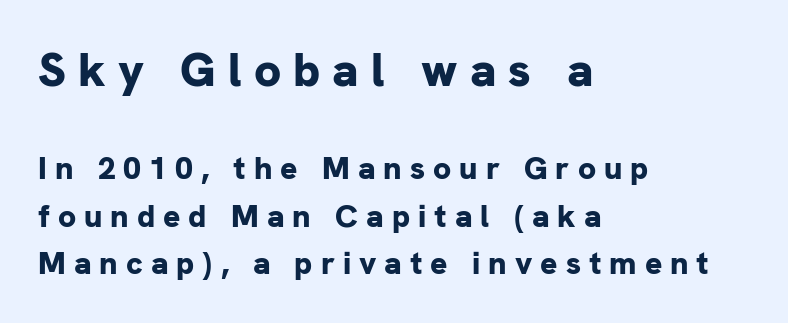
Look at the tracking — it's clearly loosened, letters drifting apart. Typographic density is high because the face is bold. Compared with a centered layout, this one pins lines to the left instead. Regarding serifs, this sample does without them. Spacing verdict: proportional, widths tailored to each character.
